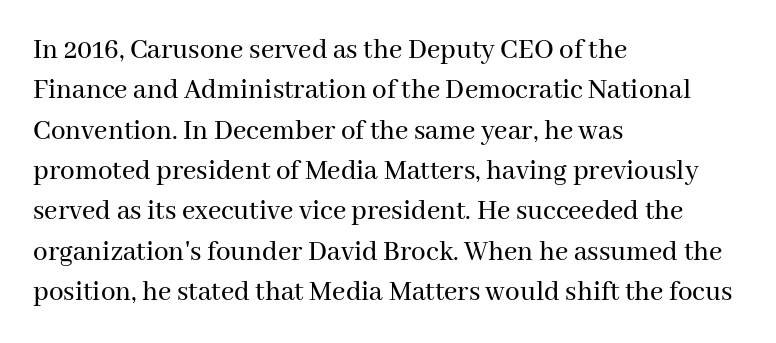
Q: Is the text italic (slanted)? A: No, it is upright.
Q: Is the typeface a serif or a sans-serif typeface? A: Serif.
Q: Is the text underlined? A: No.
Q: How is the paragraph aligned? A: Left-aligned.
Q: Is the spacing between letters normal or unusually wide? A: Normal.
Q: Is the spacing between lines tight, normal or loose? A: Normal.
Q: Width (condensed, normal, or wide)? A: Normal.
Q: Stroke contrast? A: Medium.
Q: x-height? A: Medium.
Q: Monospaced? A: No.
